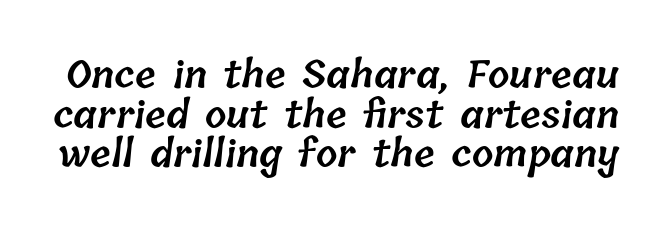
The letters advance in unequal steps, a hallmark of proportional type. The leading is snug, giving the passage a crowded texture. This sample uses plain, unmodified letter spacing. Each row of text sits above clean, open space. Caption: semibold face, moderately heavy strokes.
